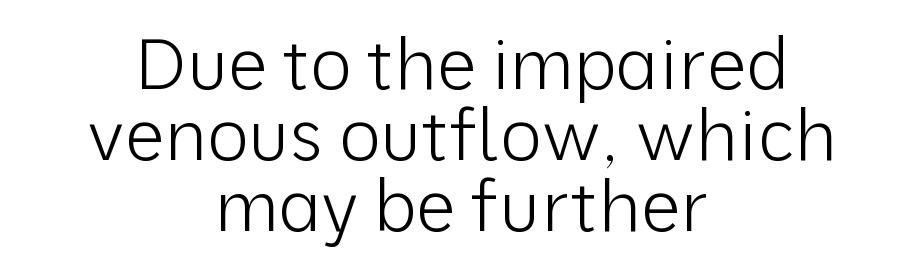
{"serif": "no", "italic": "no", "bold": "no", "weight": "light", "width": "normal", "stroke_contrast": "low", "x_height": "medium", "monospaced": "no", "underline": "no", "align": "center", "line_spacing": "tight", "line_spacing_ratio": 1.0, "letter_spacing": "normal", "letter_spacing_em": 0.0, "glyph_px": 71}
